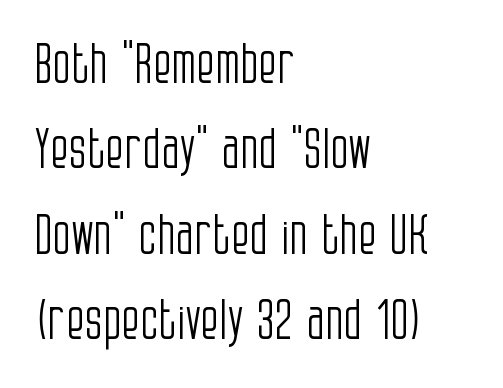
{"serif": "no", "italic": "no", "bold": "no", "weight": "light", "width": "condensed", "stroke_contrast": "low", "x_height": "large", "monospaced": "no", "underline": "no", "align": "left", "line_spacing": "normal", "line_spacing_ratio": 1.58, "letter_spacing": "normal", "letter_spacing_em": 0.0, "glyph_px": 54}
